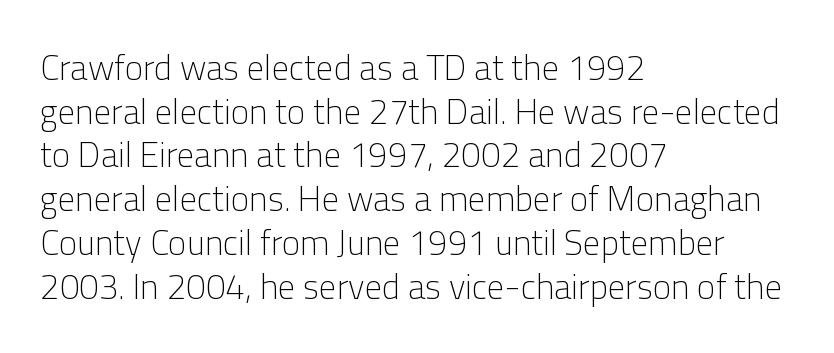
Q: Is the text bold? A: No.
Q: Is the text italic (slanted)? A: No, it is upright.
Q: Is the typeface a serif or a sans-serif typeface? A: Sans-serif.
Q: Is the text underlined? A: No.
Q: How is the paragraph aligned? A: Left-aligned.
Q: Is the spacing between letters normal or unusually wide? A: Normal.
Q: Is the spacing between lines tight, normal or loose? A: Normal.
Q: Width (condensed, normal, or wide)? A: Normal.
Q: Stroke contrast? A: Low.
Q: x-height? A: Medium.
Q: Monospaced? A: No.
